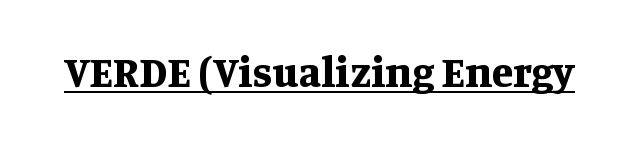
The image shows 43 px bold serif type, upright; set normal letter spacing, underlined; medium stroke contrast and a large x-height.
